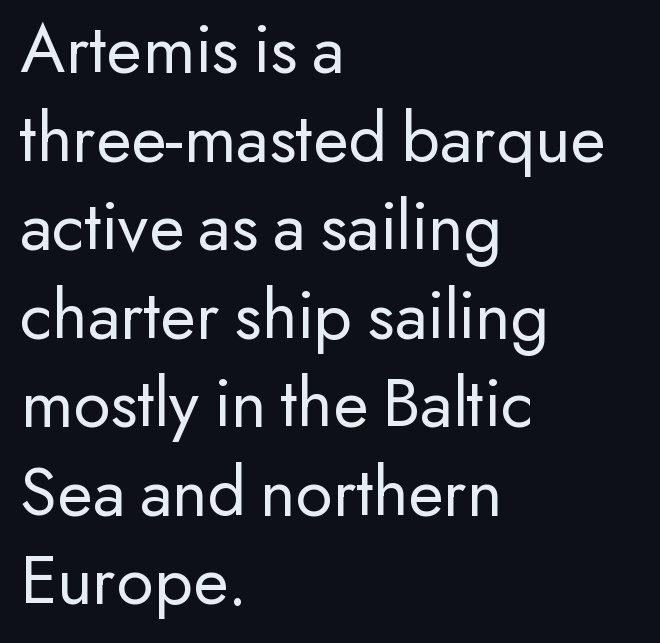
{"serif": "no", "italic": "no", "bold": "no", "weight": "regular", "width": "normal", "stroke_contrast": "low", "x_height": "small", "monospaced": "no", "underline": "no", "align": "left", "line_spacing_ratio": 1.23, "letter_spacing": "normal", "letter_spacing_em": 0.0, "glyph_px": 72}
